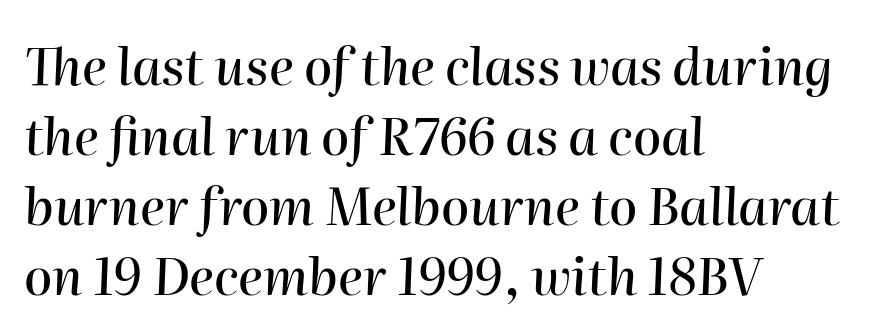
The tracking reads as untouched default to a designer's eye. These lines stack with their left ends in a neat column. Think of a printed novel: that variable character pitch is what you see here. Evenly set lines give the paragraph a standard silhouette. The zone under the glyphs is completely vacant. Would a proofreader flag this as italicized? Yes.
